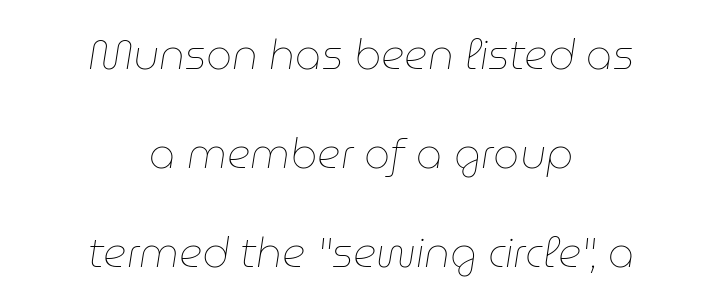
Q: Is the text bold? A: No.
Q: Is the text italic (slanted)? A: Yes, it leans right by about 9 degrees.
Q: Is the text underlined? A: No.
Q: How is the paragraph aligned? A: Centered.
Q: Is the spacing between letters normal or unusually wide? A: Normal.
Q: Is the spacing between lines tight, normal or loose? A: Loose.
Q: Width (condensed, normal, or wide)? A: Normal.
Q: Stroke contrast? A: Low.
Q: x-height? A: Medium.
Q: Monospaced? A: No.
